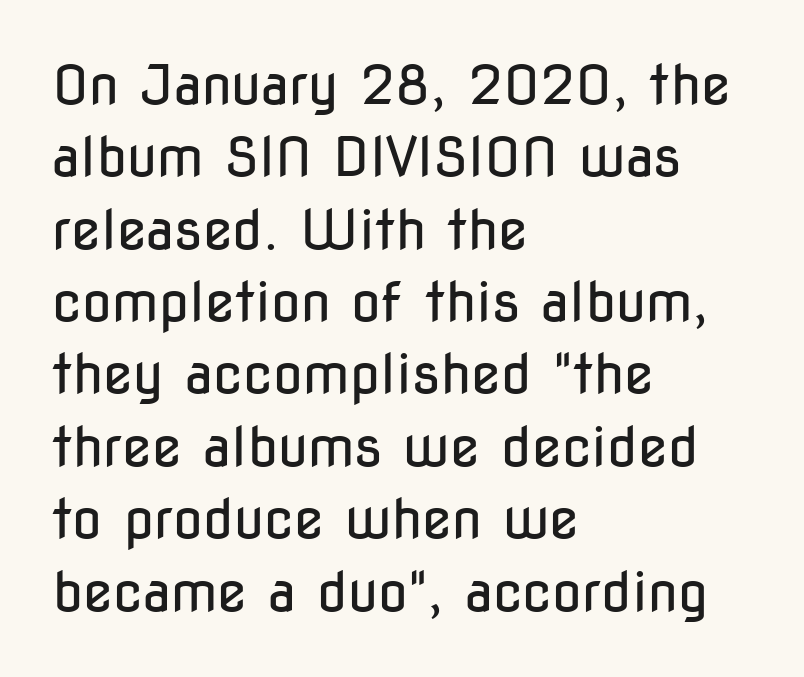
{"serif": "no", "italic": "no", "bold": "no", "weight": "regular", "width": "condensed", "stroke_contrast": "low", "x_height": "medium", "monospaced": "no", "underline": "no", "align": "left", "line_spacing": "normal", "line_spacing_ratio": 1.34, "letter_spacing": "normal", "letter_spacing_em": 0.0, "glyph_px": 54}
